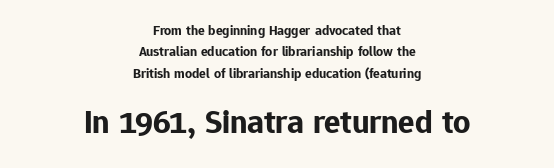
Q: Is the text bold? A: Yes.
Q: Is the text italic (slanted)? A: No, it is upright.
Q: Is the typeface a serif or a sans-serif typeface? A: Sans-serif.
Q: Is the text underlined? A: No.
Q: How is the paragraph aligned? A: Centered.
Q: Is the spacing between letters normal or unusually wide? A: Normal.
Q: Is the spacing between lines tight, normal or loose? A: Normal.
Q: Which block of text is set in a larger size, the first (top) or the second (bottom)? A: The second (bottom) one.
Q: Width (condensed, normal, or wide)? A: Normal.
Q: Stroke contrast? A: Low.
Q: x-height? A: Medium.
Q: Monospaced? A: No.
